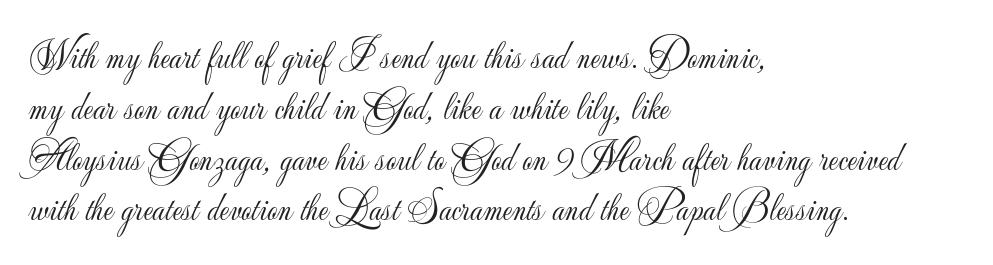
Q: Is the text bold? A: No.
Q: Is the text italic (slanted)? A: Yes.
Q: Is the typeface a serif or a sans-serif typeface? A: Sans-serif.
Q: Is the text underlined? A: No.
Q: How is the paragraph aligned? A: Left-aligned.
Q: Is the spacing between letters normal or unusually wide? A: Normal.
Q: Is the spacing between lines tight, normal or loose? A: Normal.
Q: Width (condensed, normal, or wide)? A: Normal.
Q: Stroke contrast? A: Low.
Q: x-height? A: Small.
Q: Monospaced? A: No.
